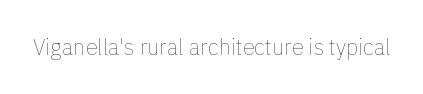
The image shows 22 px text type, upright; set normal letter spacing, not underlined.
